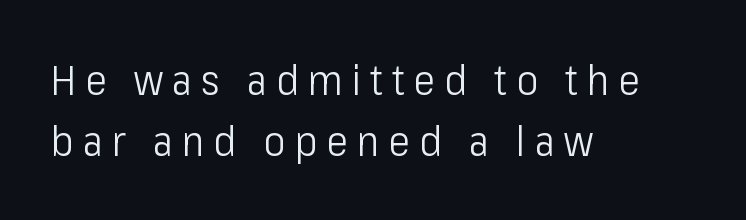
Q: Is the text bold? A: No.
Q: Is the text italic (slanted)? A: No, it is upright.
Q: Is the typeface a serif or a sans-serif typeface? A: Sans-serif.
Q: Is the text underlined? A: No.
Q: How is the paragraph aligned? A: Left-aligned.
Q: Is the spacing between letters normal or unusually wide? A: Unusually wide.
Q: Is the spacing between lines tight, normal or loose? A: Normal.
Q: Width (condensed, normal, or wide)? A: Condensed.
Q: Stroke contrast? A: Low.
Q: x-height? A: Medium.
Q: Monospaced? A: No.
